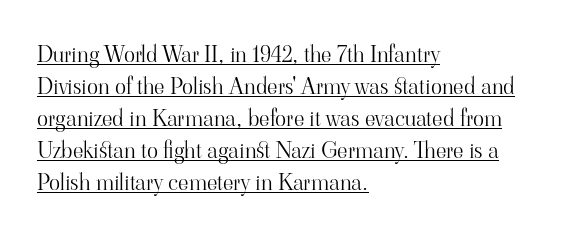
Letters have the restrained weight of plain body copy at most. A typesetter would call this zero additional tracking. Emphasis is given by a line drawn under the lettering. The passage is arranged the way most books set body copy — flush left.
